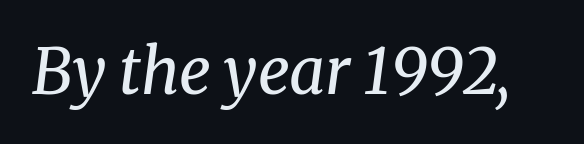
{"serif": "yes", "italic": "yes", "lean": "right", "slant_degrees": 8, "bold": "no", "weight": "regular", "width": "normal", "stroke_contrast": "medium", "x_height": "medium", "monospaced": "no", "underline": "no", "letter_spacing": "normal", "letter_spacing_em": 0.0, "glyph_px": 63}
